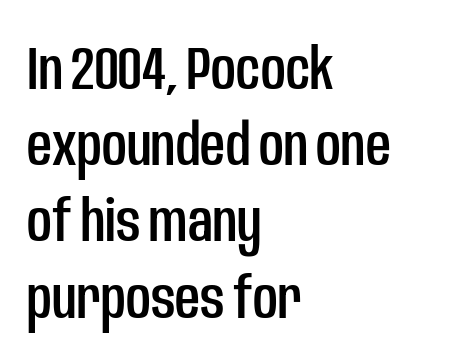
The image shows 61 px condensed sans-serif type, upright; set left-aligned, normal line spacing (1.25x), normal letter spacing, not underlined; low stroke contrast and a large x-height.
